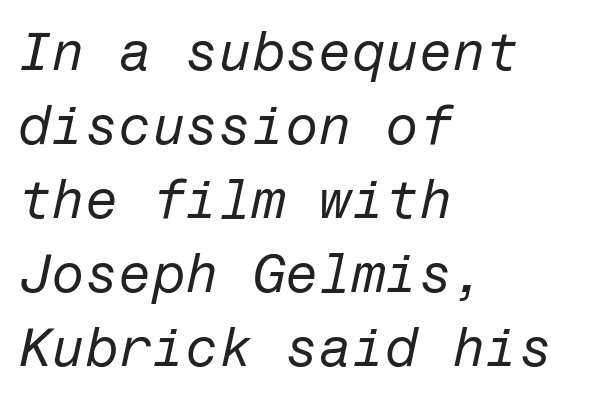
{"italic": "yes", "lean": "right", "slant_degrees": 12, "bold": "no", "weight": "regular", "width": "normal", "stroke_contrast": "low", "x_height": "medium", "underline": "no", "align": "left", "line_spacing": "normal", "line_spacing_ratio": 1.37, "letter_spacing": "normal", "letter_spacing_em": 0.0, "glyph_px": 54}
